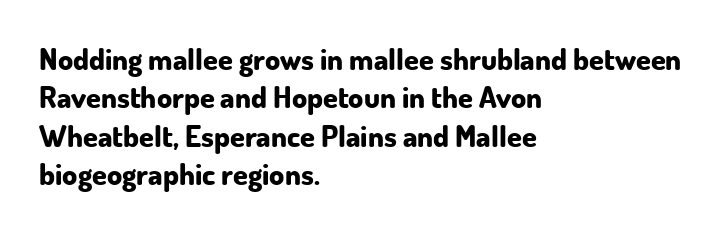
Note: no serifs on the glyphs. Inter-character spacing is left at the font's built-in metrics. Think of a printed novel: that variable character pitch is what you see here. Where is the straight margin? On the left. Letters rest on an invisible, unmarked baseline.
